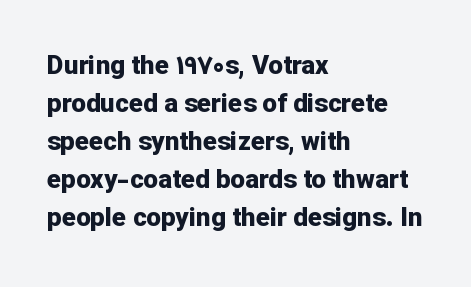
Q: Is the text bold? A: Yes.
Q: Is the text italic (slanted)? A: No, it is upright.
Q: Is the text underlined? A: No.
Q: How is the paragraph aligned? A: Left-aligned.
Q: Is the spacing between letters normal or unusually wide? A: Normal.
Q: Is the spacing between lines tight, normal or loose? A: Normal.
